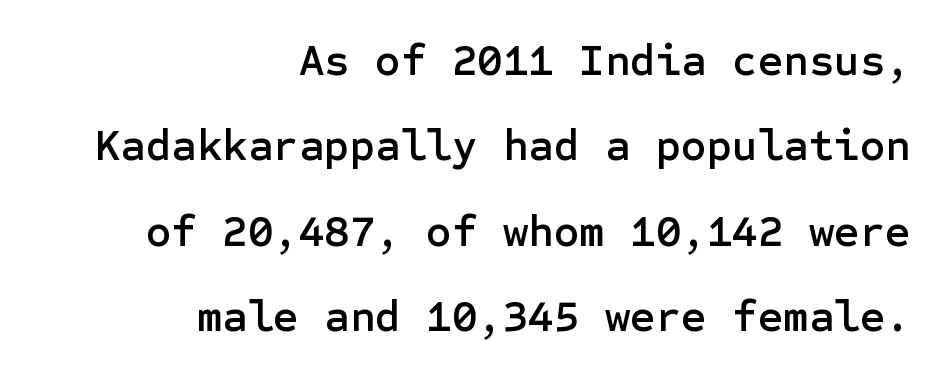
Leading is clearly above the norm, producing a sparse column. Serifs: no, the terminals of the letterforms are clean. A typesetter would call this zero additional tracking. Visually the block forms a straight wall on the right and a jagged coastline on the left.
